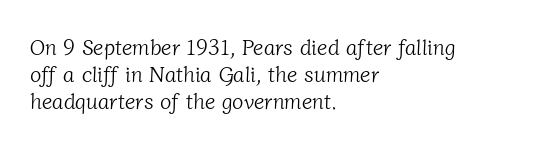
Q: Is the text bold? A: No.
Q: Is the text underlined? A: No.
Q: How is the paragraph aligned? A: Left-aligned.
Q: Is the spacing between letters normal or unusually wide? A: Normal.
Q: Is the spacing between lines tight, normal or loose? A: Normal.
